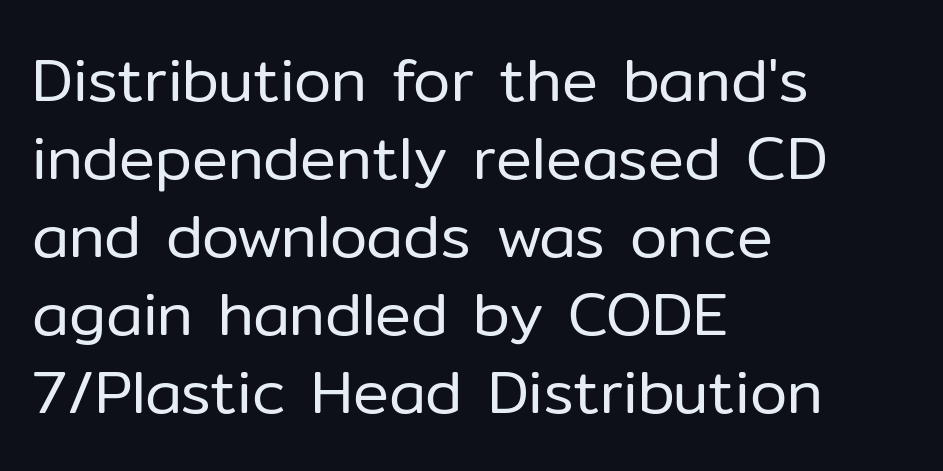
Nothing sits at the stroke ends, so this counts as sans-serif. If you drew a line through each stem, it would be perfectly vertical. Varying glyph widths throughout — classic text-font behaviour. The face looks like a standard text weight, possibly lighter. The gaps between neighbouring characters are ordinary and unremarkable.
